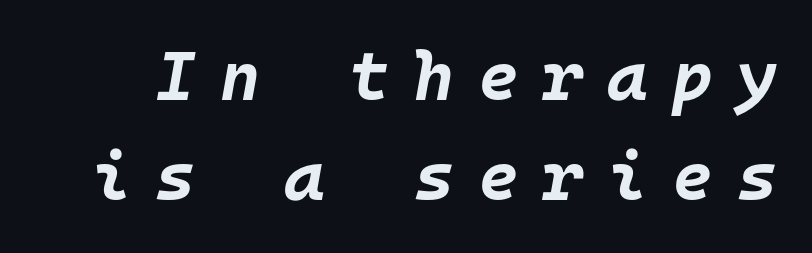
The image shows 69 px bold type, italic (leaning right), monospaced; set normal line spacing (1.45x), unusually wide letter spacing (+0.35 em), not underlined; low stroke contrast and a large x-height.
